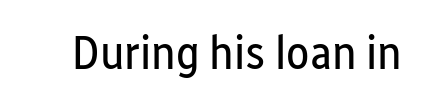
The image shows 48 px regular-weight, condensed sans-serif type, upright; set normal letter spacing, not underlined; low stroke contrast and a medium x-height.
